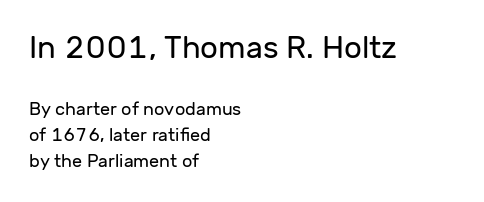
Q: Is the text bold? A: No.
Q: Is the text italic (slanted)? A: No, it is upright.
Q: Is the typeface a serif or a sans-serif typeface? A: Sans-serif.
Q: Is the text underlined? A: No.
Q: How is the paragraph aligned? A: Left-aligned.
Q: Is the spacing between letters normal or unusually wide? A: Normal.
Q: Is the spacing between lines tight, normal or loose? A: Normal.
Q: Which block of text is set in a larger size, the first (top) or the second (bottom)? A: The first (top) one.
Q: Width (condensed, normal, or wide)? A: Normal.
Q: Stroke contrast? A: Low.
Q: x-height? A: Medium.
Q: Monospaced? A: No.
